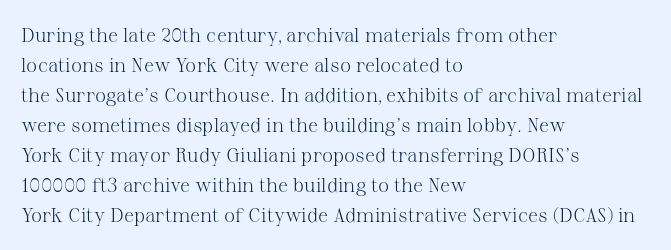
The image shows 20 px text type, upright; set left-aligned, normal line spacing (1.5x), normal letter spacing, not underlined.
